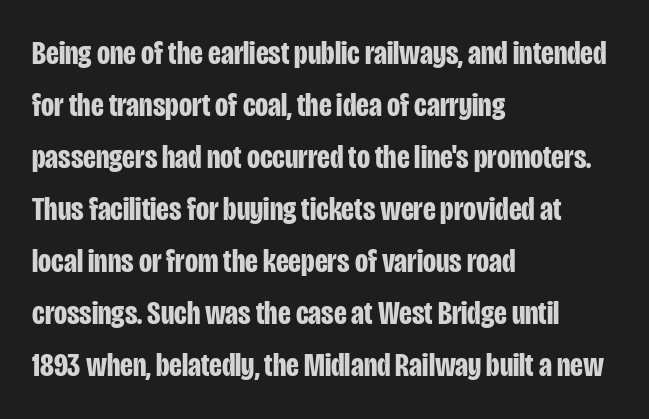
This sample uses a sans-serif face. Tracking here is standard; glyphs follow each other at the usual distance. Regular leading. The rendering uses a bold face; every stroke is thick and dark. A roman cut, with each character standing at attention.
